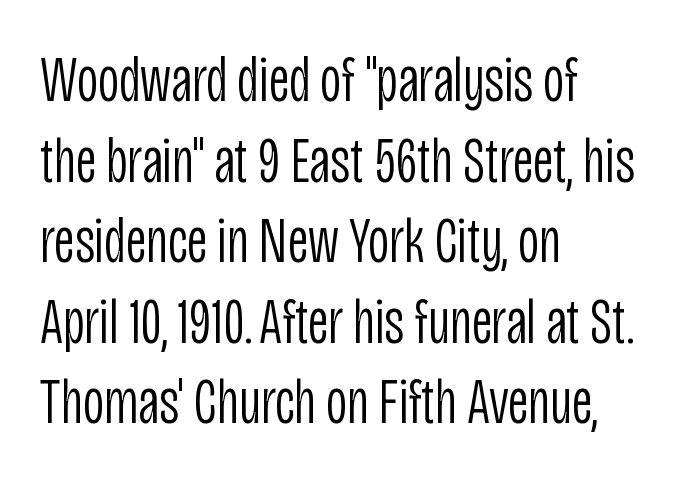
Letterform terminals end flat and unadorned throughout the passage. Beneath every word, the page is bare. You can tell it's not italic because the verticals are truly vertical. This sample has the flowing, uneven cadence of proportional lettering. This sample is left-justified, so line endings fall wherever the words run out. There is no visible air inserted between adjacent glyphs.
